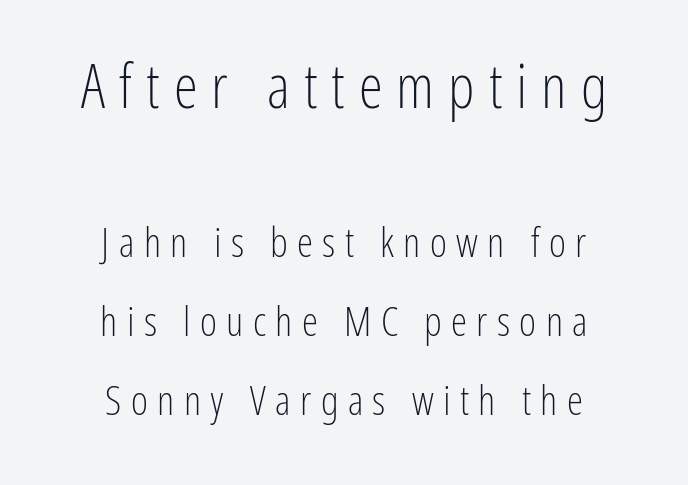
Look at the tracking — it's clearly loosened, letters drifting apart. A typesetter would call this proportional, since set widths differ per character. Rows of type keep a wide berth in the vertical direction. When letters stand straight like this, we call the style roman or upright. Centered paragraph, ragged on both sides. A bare baseline throughout the passage.
